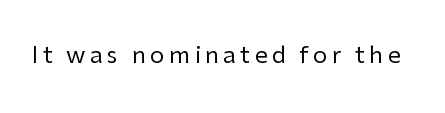
Honestly, there is no underline to notice here at all. This is roman type, the default non-slanted kind. Weight: not bold — regular or lighter.
